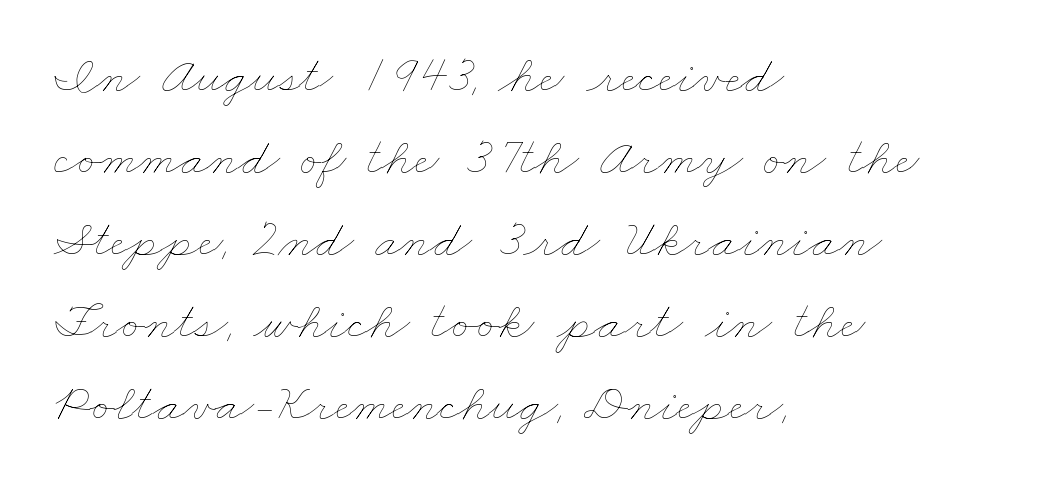
The tracking reads as untouched default to a designer's eye. Baseline-to-baseline distance is the conventional proportion of letter height. No letter is thick-stroked: the sample isn't bold. One-word summary of the alignment: left.
